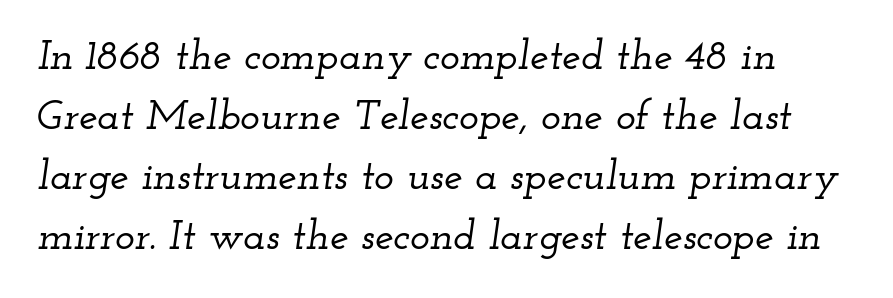
Here the glyphs are tracked normally, forming tight word shapes. Underlining? Definitely not there. The lettering tilts uniformly, giving the passage an italic look. Whoever set this chose a conventional vertical rhythm. Proportional: the letters do not fall into vertical columns.
